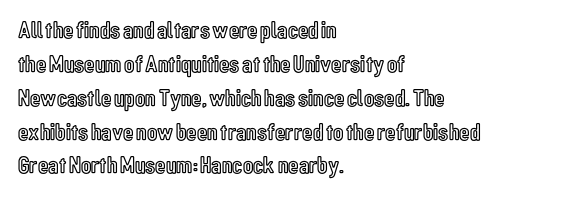
Q: Is the text italic (slanted)? A: No, it is upright.
Q: Is the text underlined? A: No.
Q: How is the paragraph aligned? A: Left-aligned.
Q: Is the spacing between letters normal or unusually wide? A: Normal.
Q: Is the spacing between lines tight, normal or loose? A: Normal.
